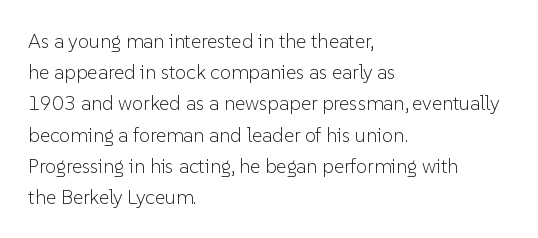
Between one letter and the next there's only the usual sliver of space. Letters rest on an invisible, unmarked baseline. Does the copy run flush right? No — it runs flush left. Nothing heavy about these letters — not bold at all.
